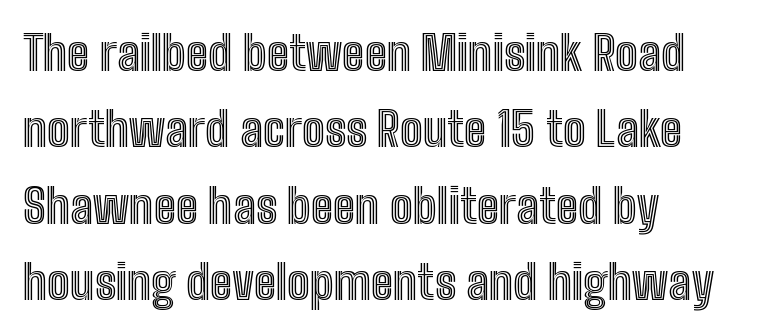
Q: Is the text italic (slanted)? A: No, it is upright.
Q: Is the text underlined? A: No.
Q: How is the paragraph aligned? A: Left-aligned.
Q: Is the spacing between letters normal or unusually wide? A: Normal.
Q: Is the spacing between lines tight, normal or loose? A: Normal.
Q: Width (condensed, normal, or wide)? A: Condensed.
Q: x-height? A: Medium.
Q: Monospaced? A: No.
